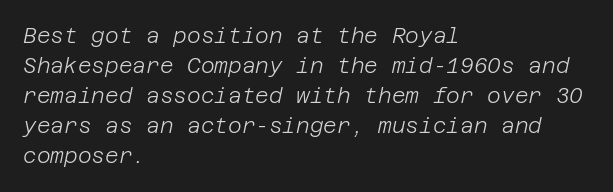
{"italic": "yes", "lean": "right", "slant_degrees": 12, "bold": "no", "underline": "no", "align": "left", "line_spacing": "normal", "line_spacing_ratio": 1.43, "letter_spacing": "normal", "letter_spacing_em": 0.0, "glyph_px": 21}
